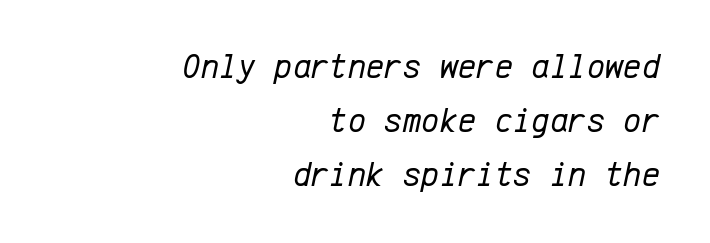
The image shows 35 px regular-weight type, italic (leaning right), monospaced; set right-aligned, normal line spacing (1.54x), normal letter spacing, not underlined; low stroke contrast and a medium x-height.
